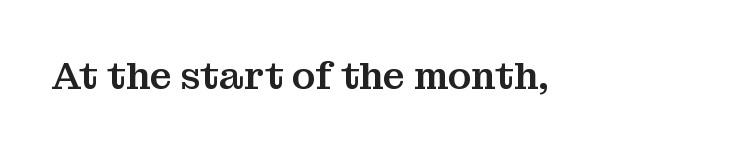
The image shows 38 px serif type, upright; set normal letter spacing, not underlined; medium stroke contrast and a medium x-height.
